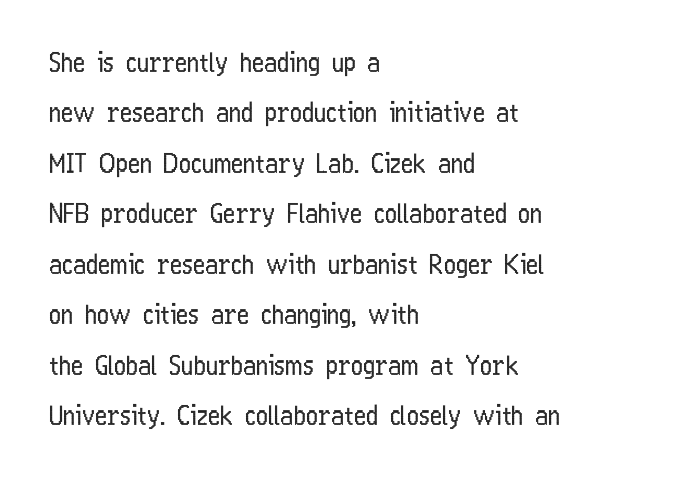
The image shows 26 px text type, upright; set left-aligned, loose line spacing (1.94x), normal letter spacing, not underlined.
